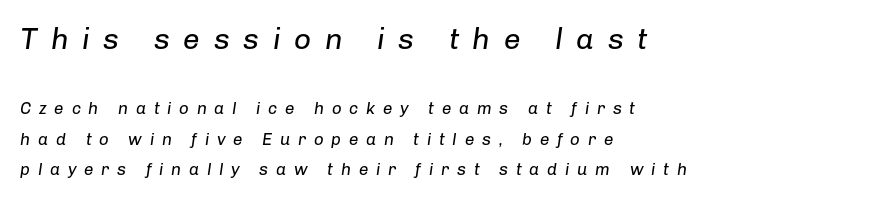
Q: Is the text bold? A: No.
Q: Is the text italic (slanted)? A: Yes, it leans right by about 8 degrees.
Q: Is the text underlined? A: No.
Q: How is the paragraph aligned? A: Left-aligned.
Q: Is the spacing between letters normal or unusually wide? A: Unusually wide.
Q: Which block of text is set in a larger size, the first (top) or the second (bottom)? A: The first (top) one.
Q: Width (condensed, normal, or wide)? A: Normal.
Q: Stroke contrast? A: Low.
Q: x-height? A: Medium.
Q: Monospaced? A: No.
